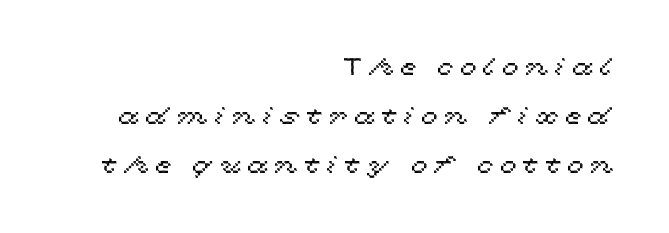
The image shows 24 px text type; set right-aligned, loose line spacing (2.04x), unusually wide letter spacing (+0.26 em), not underlined.
